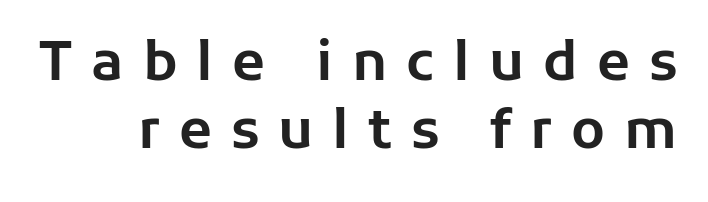
Honestly, the row spacing looks completely unremarkable. Character widths vary here, with narrow letters taking less room than wide ones. The font family rendered here belongs to the sans-serif group. Posture: upright roman. Underlining? Definitely not there. Display-style spreading of the glyphs; the letterfit is very open.
